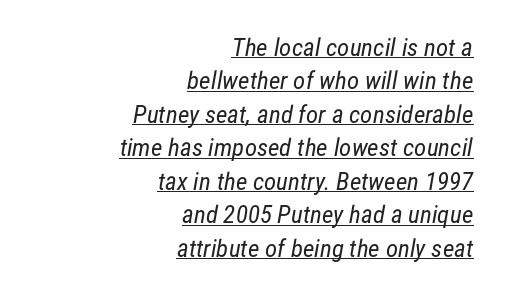
{"bold": "no", "underline": "yes", "align": "right", "line_spacing": "normal", "line_spacing_ratio": 1.34, "letter_spacing": "normal", "letter_spacing_em": 0.0, "glyph_px": 25}
